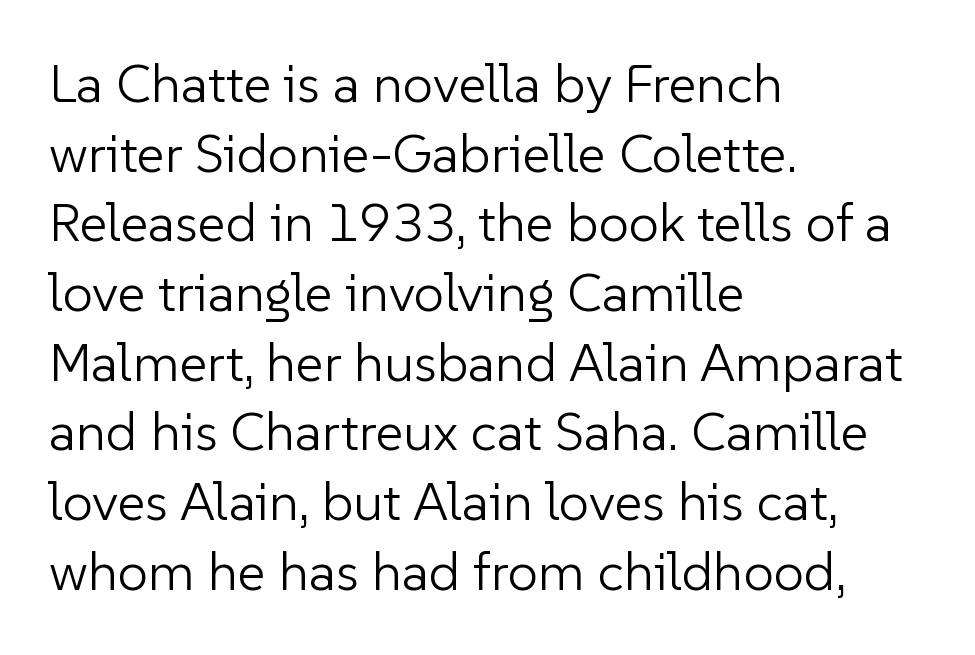
The image shows 54 px light sans-serif type, upright; set left-aligned, normal line spacing (1.29x), normal letter spacing, not underlined; low stroke contrast and a medium x-height.
